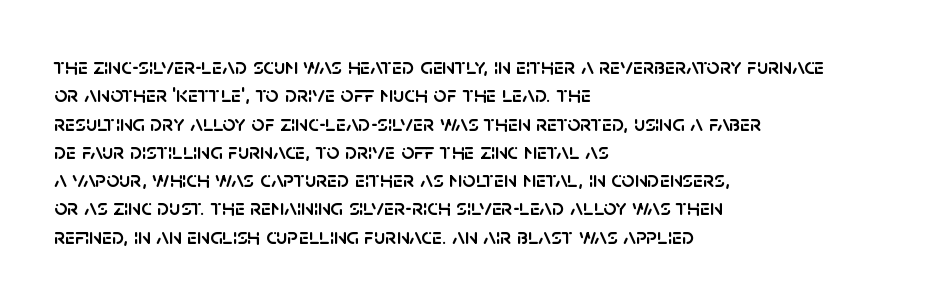
Q: Is the text italic (slanted)? A: No, it is upright.
Q: Is the text underlined? A: No.
Q: How is the paragraph aligned? A: Left-aligned.
Q: Is the spacing between letters normal or unusually wide? A: Normal.
